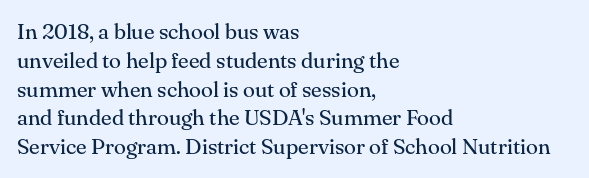
The image shows 22 px text type, upright; set left-aligned, normal line spacing (1.31x), normal letter spacing, not underlined.
